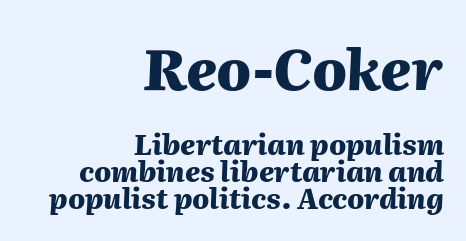
Tracking here is standard; glyphs follow each other at the usual distance. The letters in the upper block stand taller than those in the block below. The zone under the glyphs is completely vacant. The face used here has a pronounced slope to its letters. Typographic density is high because the face is bold.
